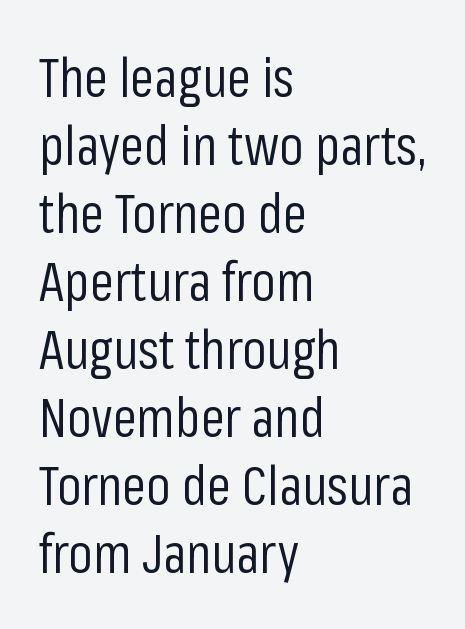
Line starts are locked; line ends wander. The space between consecutive lines is moderate. The space beneath each line is pristine and unruled. Ordinary non-slanted type is in use.
